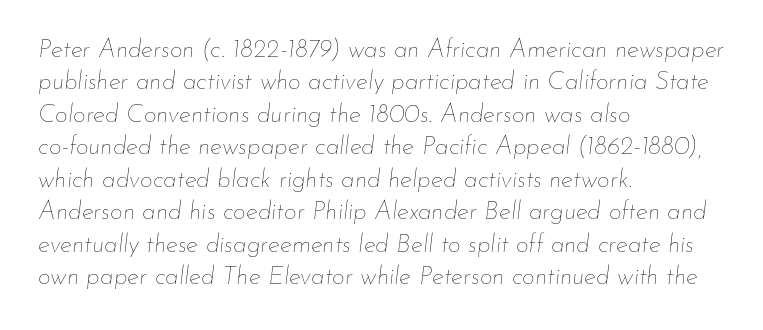
The image shows 25 px text type, italic (leaning right); set left-aligned, normal line spacing (1.3x), normal letter spacing, not underlined.
